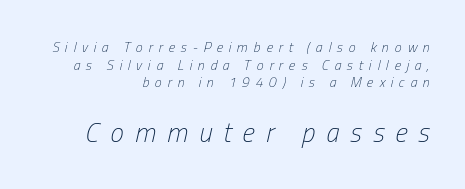
The line texture is sparse and dotted thanks to wide tracking. If you drew a ruler down the right edge, every line would touch it. The passage shown leans; its letterforms are oblique. If you measured baseline to baseline, you'd find a middling distance.
